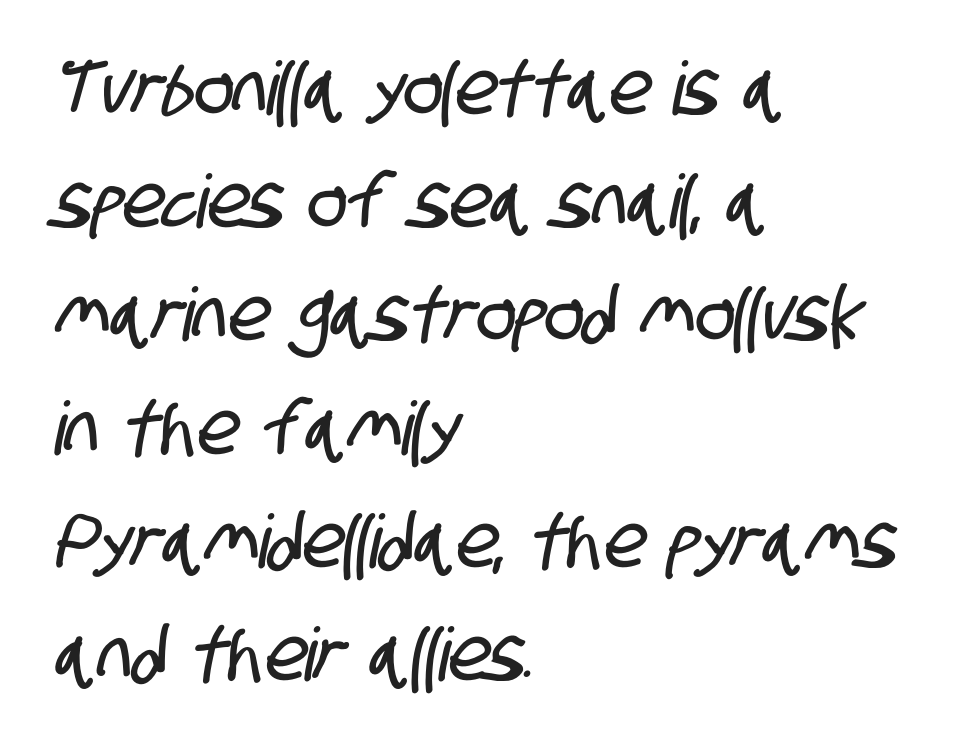
The image shows 74 px condensed sans-serif type; set left-aligned, normal line spacing (1.53x), normal letter spacing, not underlined; low stroke contrast and a large x-height.
